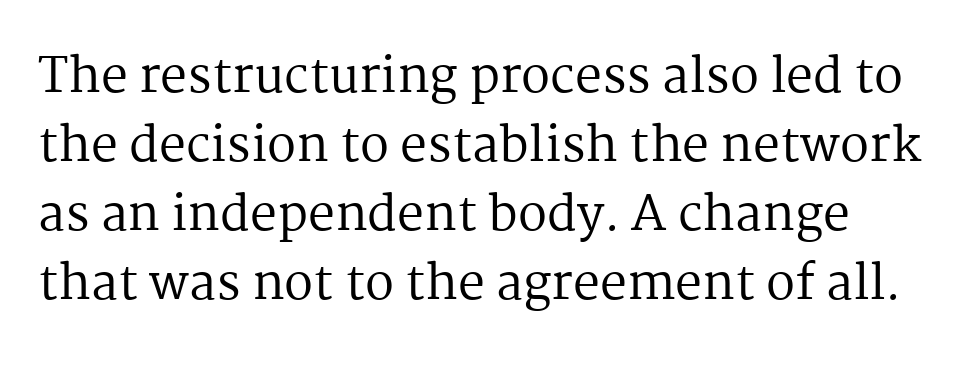
Q: Is the text bold? A: No.
Q: Is the text italic (slanted)? A: No, it is upright.
Q: Is the typeface a serif or a sans-serif typeface? A: Serif.
Q: Is the text underlined? A: No.
Q: Is the spacing between letters normal or unusually wide? A: Normal.
Q: Is the spacing between lines tight, normal or loose? A: Normal.
Q: Width (condensed, normal, or wide)? A: Normal.
Q: Stroke contrast? A: Medium.
Q: x-height? A: Medium.
Q: Monospaced? A: No.
